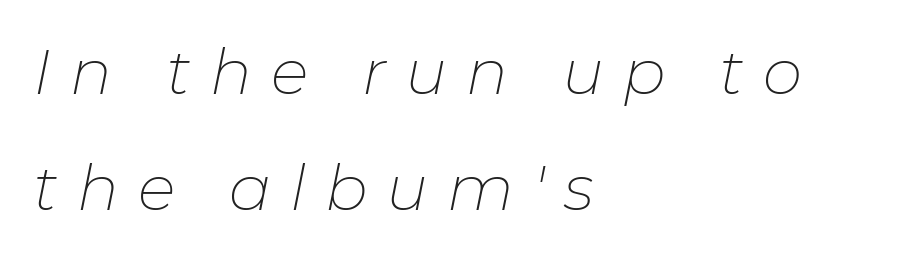
{"italic": "yes", "lean": "right", "slant_degrees": 11, "bold": "no", "weight": "thin", "width": "normal", "stroke_contrast": "low", "x_height": "medium", "monospaced": "no", "underline": "no", "align": "left", "line_spacing_ratio": 1.84, "letter_spacing": "wide", "letter_spacing_em": 0.3, "glyph_px": 63}
